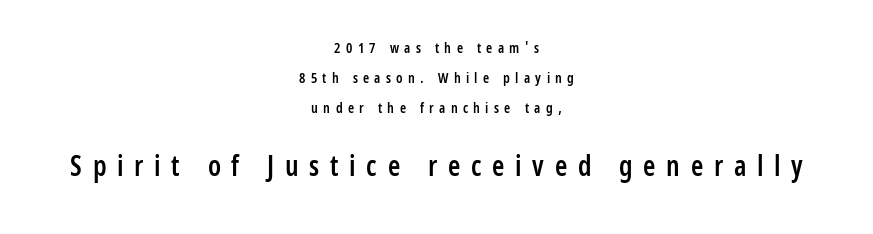
The image shows 28 px semibold, condensed sans-serif type, upright; set centered, loose line spacing (2.14x), unusually wide letter spacing (+0.38 em), not underlined; the second (bottom) block is 2.0x larger; low stroke contrast and a medium x-height.
